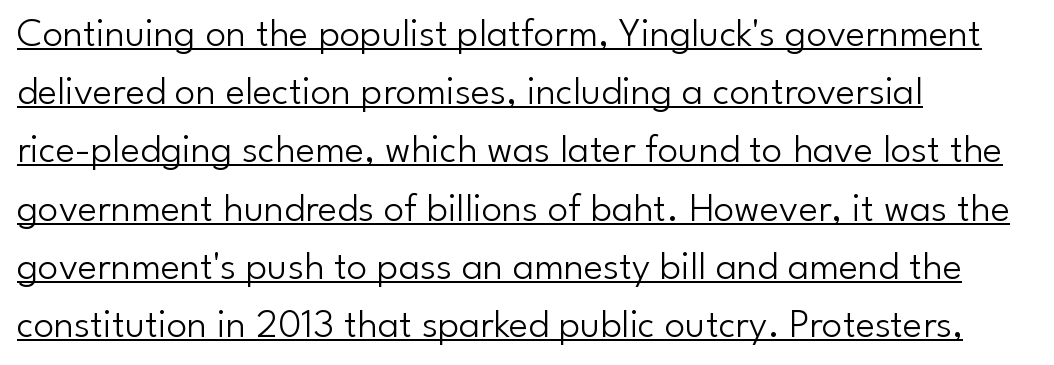
The image shows 41 px light sans-serif type, upright; set left-aligned, normal line spacing (1.42x), normal letter spacing, underlined; low stroke contrast and a small x-height.
